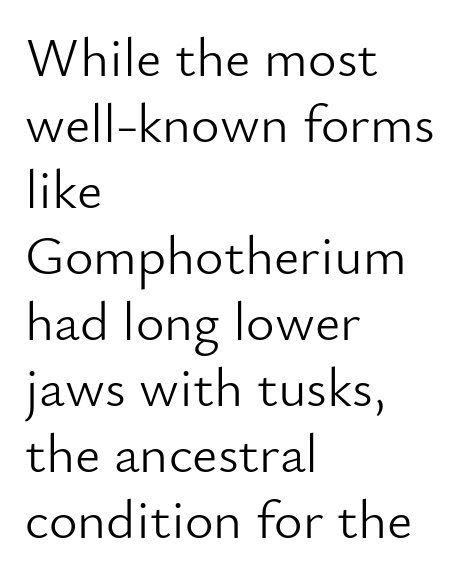
The image shows 55 px light sans-serif type, upright; set left-aligned, line spacing 1.2x, normal letter spacing, not underlined; low stroke contrast and a small x-height.
